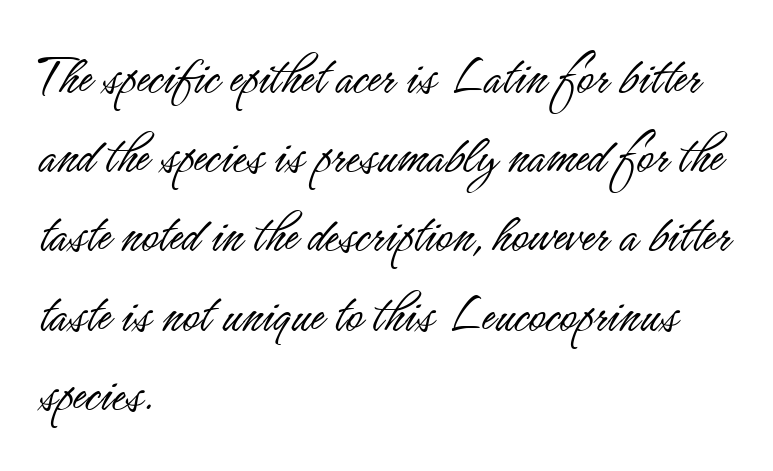
Examine the stroke ends and you'll find no serifs. Where is the straight margin? On the left. The weight tops out at a normal text grade.
